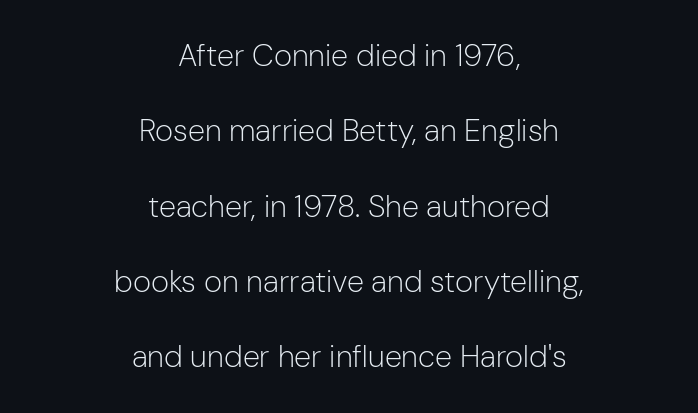
The line texture is even and compact thanks to regular tracking. The specimen reads as upright at a glance. The zone under the glyphs is completely vacant. Heft: none added — not bold. Do the characters align in a grid? No, the font is proportional.
